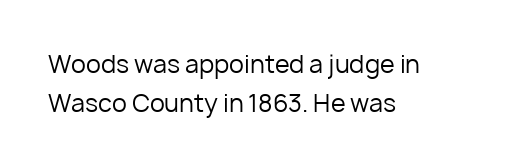
Q: Is the text bold? A: No.
Q: Is the text italic (slanted)? A: No, it is upright.
Q: Is the text underlined? A: No.
Q: How is the paragraph aligned? A: Left-aligned.
Q: Is the spacing between letters normal or unusually wide? A: Normal.
Q: Is the spacing between lines tight, normal or loose? A: Normal.
